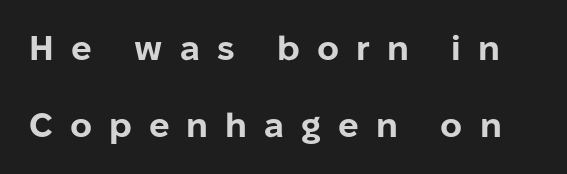
{"serif": "no", "italic": "no", "bold": "yes", "weight": "bold", "width": "normal", "stroke_contrast": "low", "x_height": "medium", "monospaced": "no", "underline": "no", "line_spacing": "loose", "line_spacing_ratio": 2.27, "letter_spacing": "wide", "letter_spacing_em": 0.5, "glyph_px": 34}
